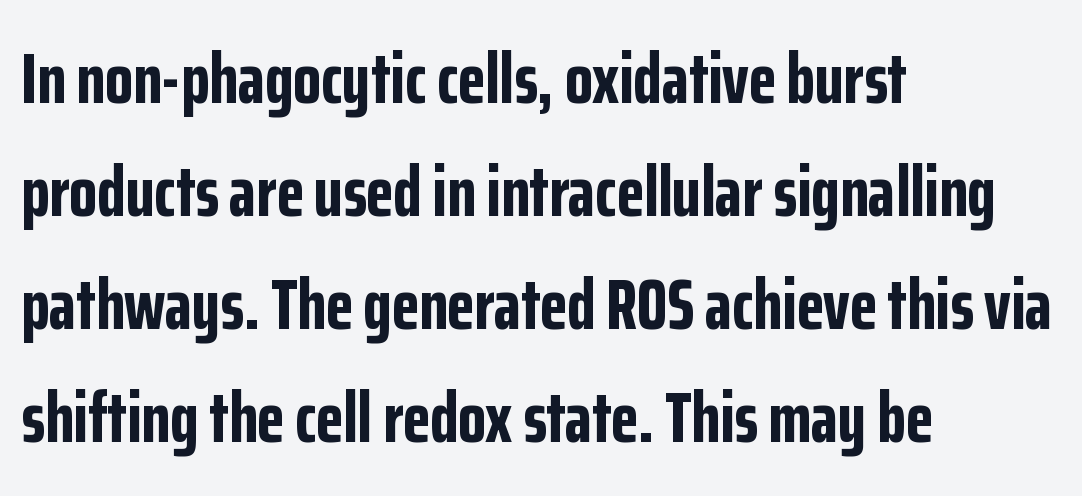
A classic flush-left, rag-right setting is used for this passage. Students, note that the glyphs here touch the page at normal intervals. Letterform terminals end flat and unadorned throughout the passage. Underlining? Definitely not there.
